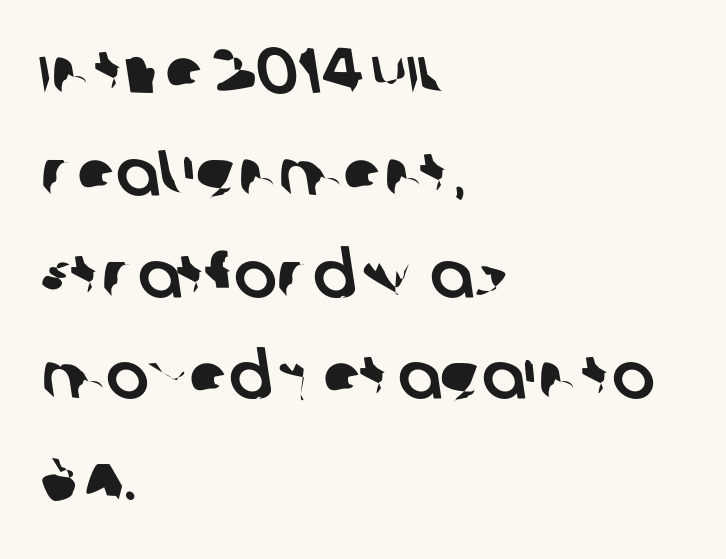
The image shows 64 px sans-serif type; set left-aligned, normal line spacing (1.59x), normal letter spacing, not underlined; low stroke contrast and a large x-height.
